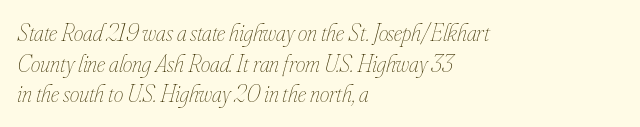
Q: Is the text bold? A: No.
Q: Is the text italic (slanted)? A: Yes, it leans right by about 16 degrees.
Q: Is the text underlined? A: No.
Q: How is the paragraph aligned? A: Left-aligned.
Q: Is the spacing between letters normal or unusually wide? A: Normal.
Q: Is the spacing between lines tight, normal or loose? A: Normal.
